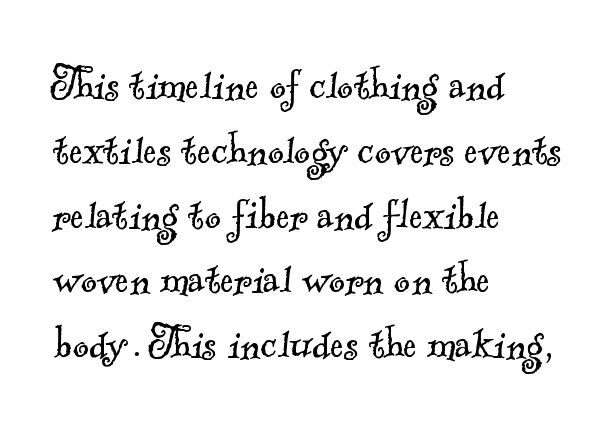
The image shows 51 px light serif type; set left-aligned, normal line spacing (1.27x), normal letter spacing, not underlined; a small x-height.
